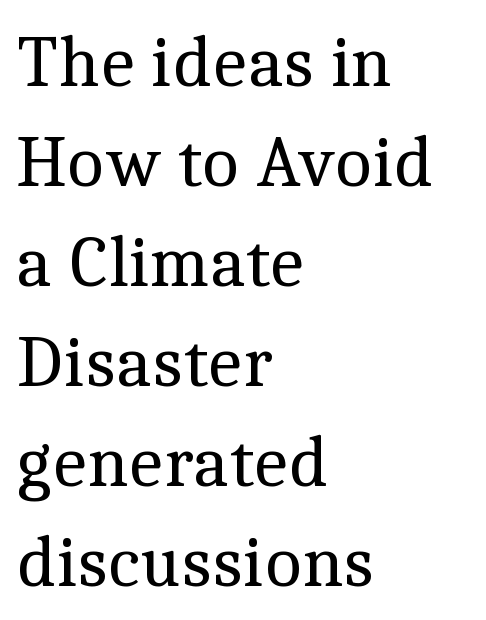
{"serif": "yes", "italic": "no", "bold": "no", "weight": "regular", "width": "normal", "x_height": "medium", "monospaced": "no", "underline": "no", "align": "left", "line_spacing": "normal", "line_spacing_ratio": 1.37, "letter_spacing": "normal", "letter_spacing_em": 0.0, "glyph_px": 73}
